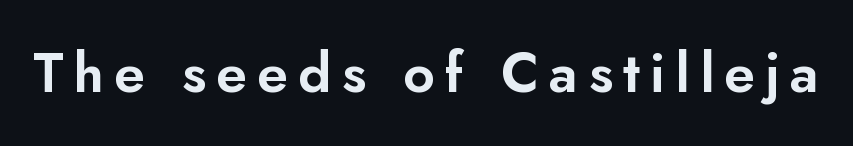
Italic? Not at all — the glyphs are vertical. The passage shown is typeset with a sans-serif family. Looks like regular typesetting: each glyph gets only the width it needs. Underline: absent.
